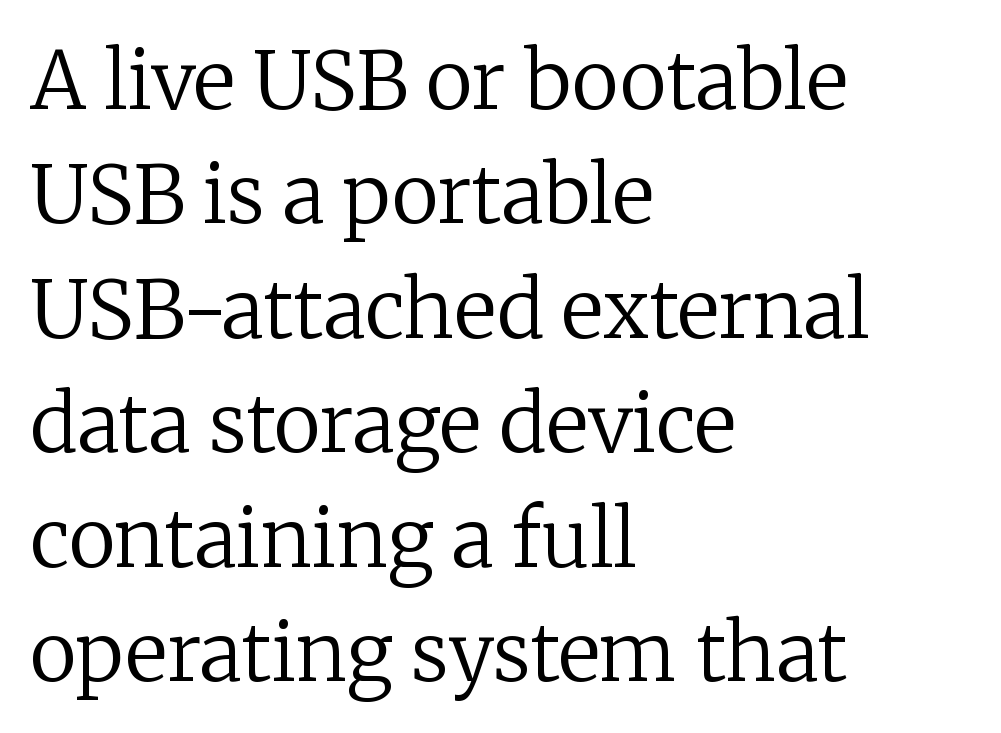
{"serif": "yes", "italic": "no", "bold": "no", "weight": "regular", "width": "normal", "stroke_contrast": "low", "x_height": "medium", "monospaced": "no", "underline": "no", "align": "left", "line_spacing": "normal", "line_spacing_ratio": 1.43, "letter_spacing": "normal", "letter_spacing_em": 0.0, "glyph_px": 80}
